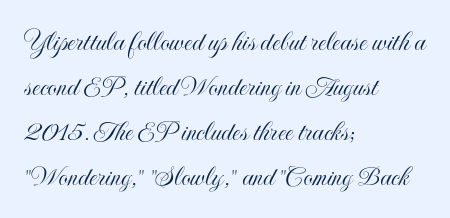
Short and long lines alike share a common starting point at left. The zone under the glyphs is completely vacant. The face used here is rendered with its standard letterfit. Is this a fixed-width face? No — the glyphs have proportional, varying widths. Normally led — the rows are evenly, conventionally spaced.
